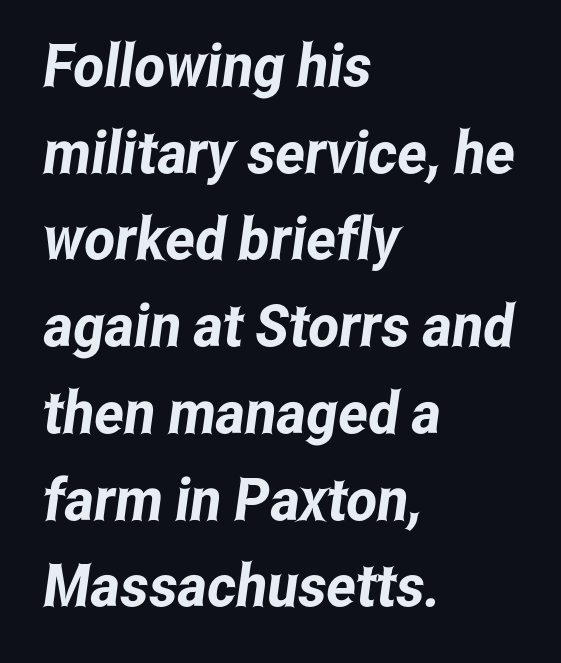
The string is rendered with underlining switched off. Compared with a centered layout, this one pins lines to the left instead. Compared with typical paragraphs, the rows here are spaced about the same. Serif or sans? Sans — the stroke terminals are bare. The passage shown has conventional tracking throughout. Here the designer chose a conventional face with non-uniform glyph widths.
